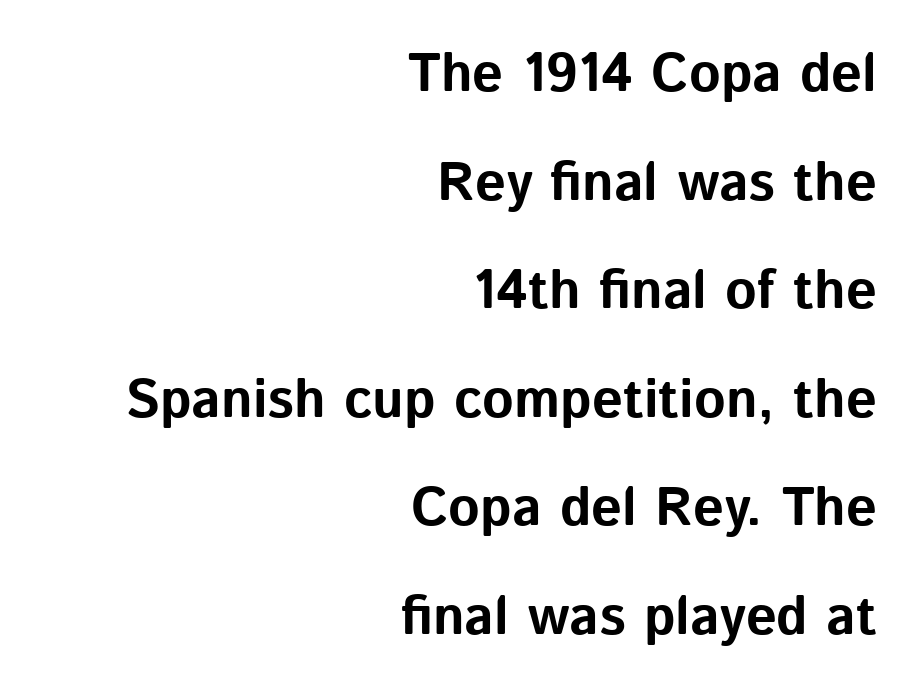
Q: Is the text bold? A: Yes.
Q: Is the text italic (slanted)? A: No, it is upright.
Q: Is the typeface a serif or a sans-serif typeface? A: Sans-serif.
Q: Is the text underlined? A: No.
Q: How is the paragraph aligned? A: Right-aligned.
Q: Is the spacing between letters normal or unusually wide? A: Normal.
Q: Is the spacing between lines tight, normal or loose? A: Loose.
Q: Width (condensed, normal, or wide)? A: Normal.
Q: Stroke contrast? A: Low.
Q: x-height? A: Medium.
Q: Monospaced? A: No.
